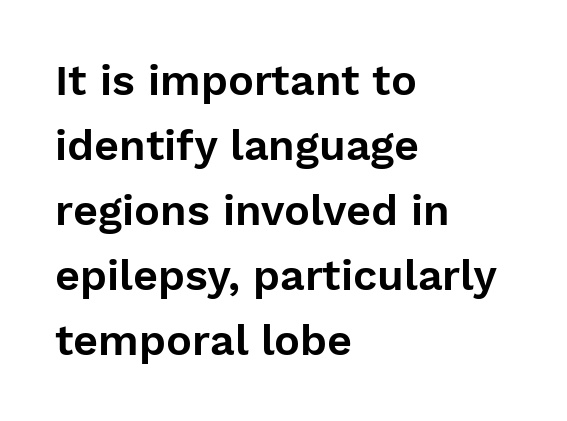
The image shows 43 px sans-serif type, upright; set left-aligned, normal line spacing (1.51x), normal letter spacing, not underlined; low stroke contrast and a medium x-height.
